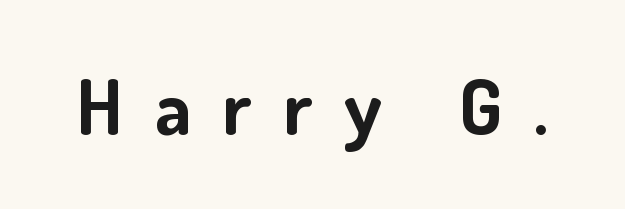
{"serif": "no", "italic": "no", "bold": "yes", "weight": "bold", "width": "normal", "stroke_contrast": "low", "x_height": "small", "monospaced": "no", "underline": "no", "letter_spacing": "wide", "letter_spacing_em": 0.41, "glyph_px": 77}
